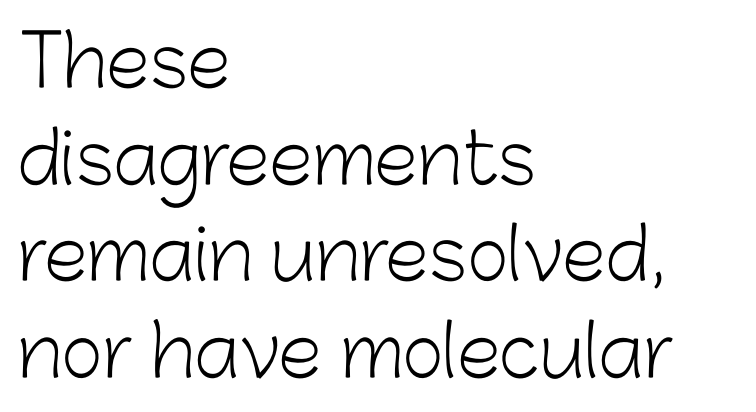
Each row of text sits above clean, open space. The face used here is rendered with its standard letterfit. Line spacing here is normal. Unlike italic type, these characters show no tilt at all. Font category for this specimen: sans-serif.
